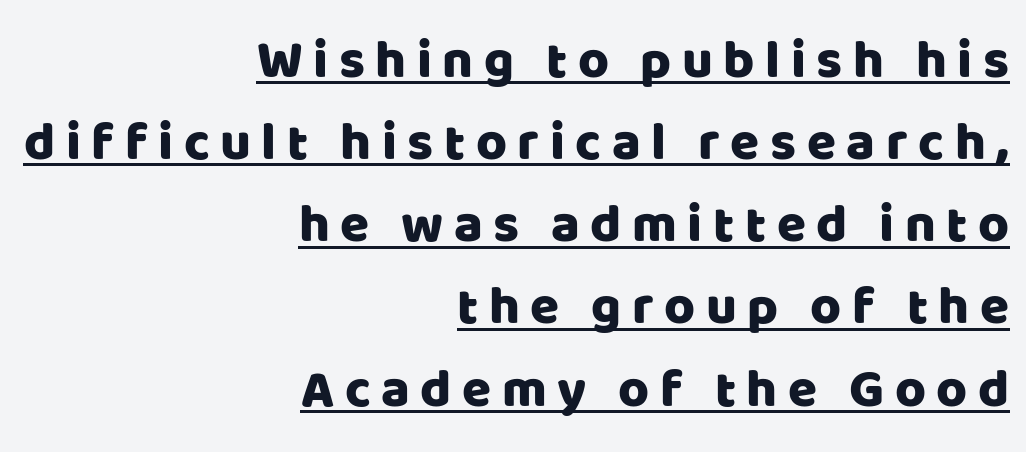
The image shows 53 px sans-serif type, upright; set right-aligned, normal line spacing (1.55x), unusually wide letter spacing (+0.2 em), underlined; low stroke contrast and a large x-height.
